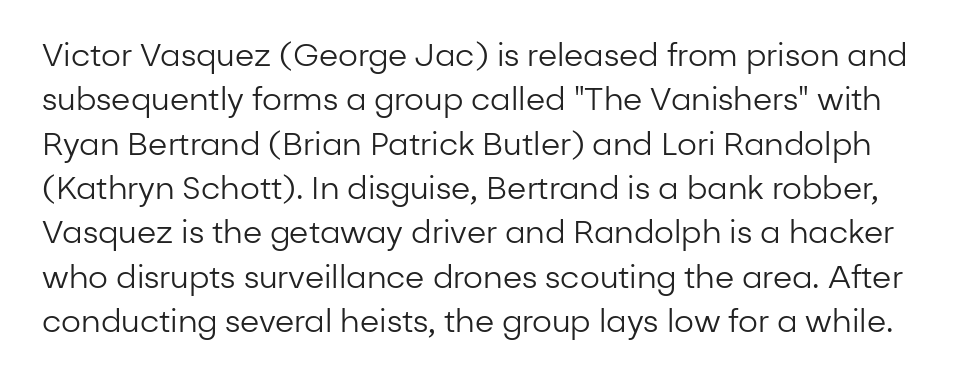
Each word holds together tightly as a unit, with standard inter-letter gaps. Serif or sans? Sans — the stroke terminals are bare. The block of text has a typical density, with ordinary space between rows. Rule under the text: the space is simply empty.
